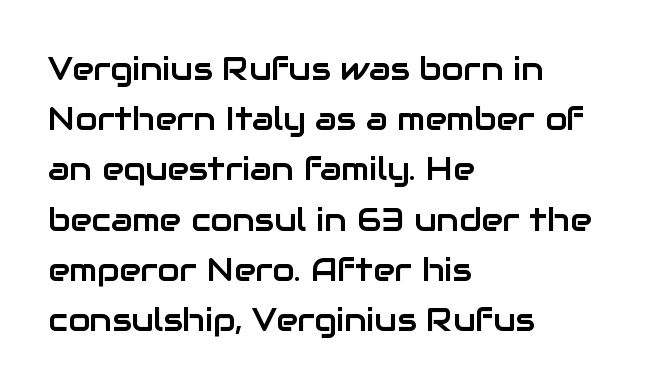
The image shows 32 px sans-serif type, upright; set left-aligned, normal line spacing (1.57x), normal letter spacing, not underlined; low stroke contrast and a medium x-height.
